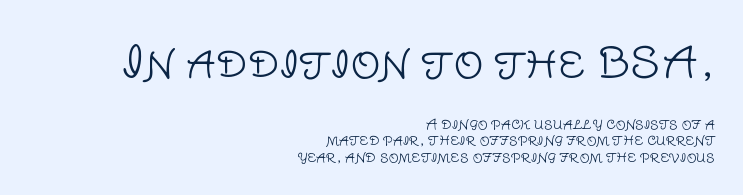
{"serif": "no", "bold": "no", "weight": "light", "width": "normal", "stroke_contrast": "low", "x_height": "large", "monospaced": "no", "underline": "no", "align": "right", "line_spacing_ratio": 1.19, "letter_spacing": "normal", "letter_spacing_em": 0.0, "larger_block": "first", "size_ratio": 3.0, "glyph_px": 42}
